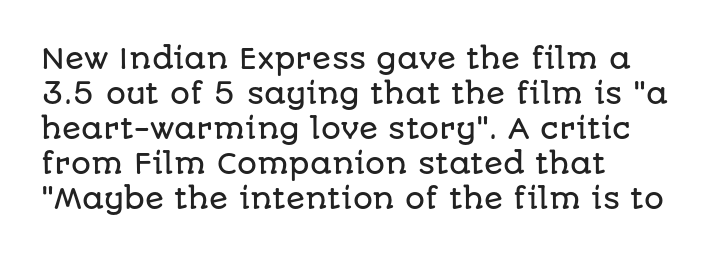
Teacher's note: observe the even left margin — that is flush-left alignment. Descender tails drop into unmarked territory. Unlike italic type, these characters show no tilt at all. Note the varied advance widths — an 'i' is clearly narrower than an 'm'. A typesetter would call this zero additional tracking.
